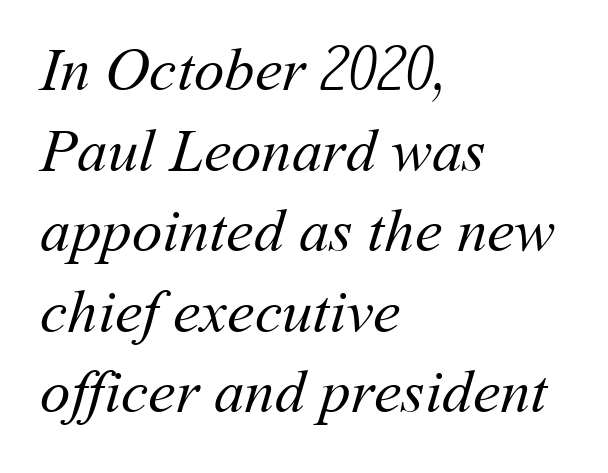
The image shows 61 px regular-weight type; set left-aligned, normal line spacing (1.32x), normal letter spacing, not underlined; medium stroke contrast and a medium x-height.
